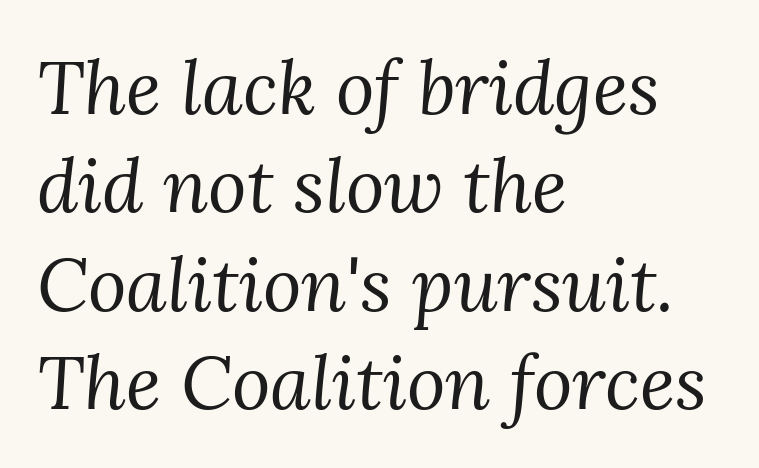
Q: Is the text bold? A: No.
Q: Is the text italic (slanted)? A: Yes, it leans right by about 3 degrees.
Q: Is the typeface a serif or a sans-serif typeface? A: Serif.
Q: Is the text underlined? A: No.
Q: How is the paragraph aligned? A: Left-aligned.
Q: Is the spacing between letters normal or unusually wide? A: Normal.
Q: Is the spacing between lines tight, normal or loose? A: Normal.
Q: Width (condensed, normal, or wide)? A: Normal.
Q: Stroke contrast? A: Medium.
Q: x-height? A: Medium.
Q: Monospaced? A: No.
